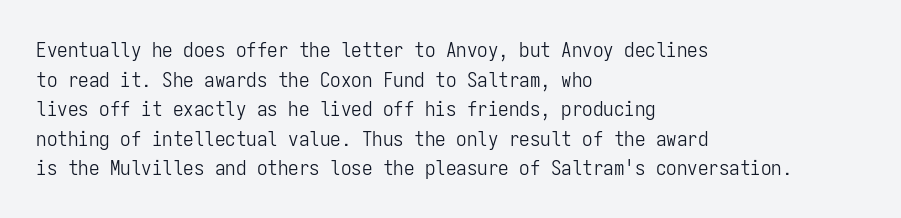
Quick note: underline off. Do the letters lean? They stand straight. The text block is weighted toward the left margin, trailing off unevenly rightward. This rendering leaves character spacing at its baseline value. Vertical spacing — default.
